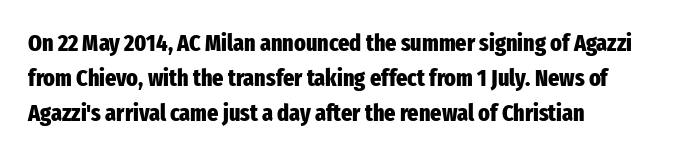
A classic flush-left, rag-right setting is used for this passage. The strokes are fattened all the way to bold. Plain, unruled lines of type. Tracking value appears to be zero — textbook default spacing.
